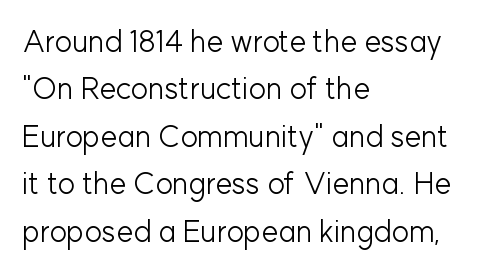
The image shows 30 px light sans-serif type, upright; set left-aligned, normal line spacing (1.58x), normal letter spacing, not underlined; low stroke contrast and a medium x-height.
